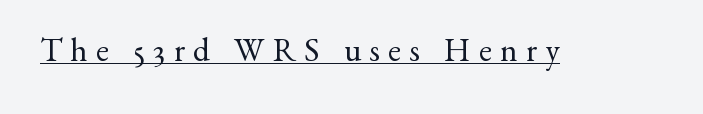
Typographically, this falls in the serif category. If you drew a line through each stem, it would be perfectly vertical. Each line of the rendering has a horizontal stroke beneath the glyphs. How are the letters spaced? Widely, with obvious added tracking. Proportional: the letters do not fall into vertical columns.
